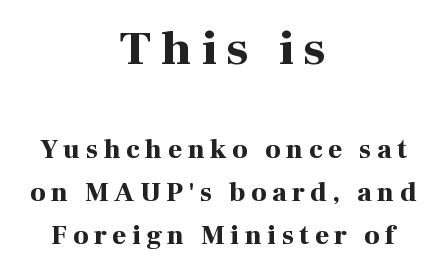
The image shows 48 px bold serif type, upright; set centered, normal line spacing (1.58x), unusually wide letter spacing (+0.21 em), not underlined; the first (top) block is 1.78x larger; high stroke contrast and a medium x-height.
